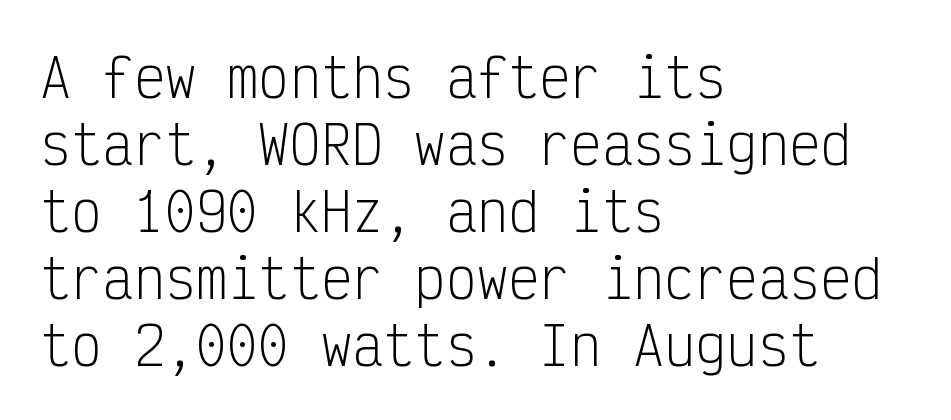
The image shows 52 px light, condensed sans-serif type, upright, monospaced; set left-aligned, normal line spacing (1.29x), normal letter spacing, not underlined; low stroke contrast and a medium x-height.
